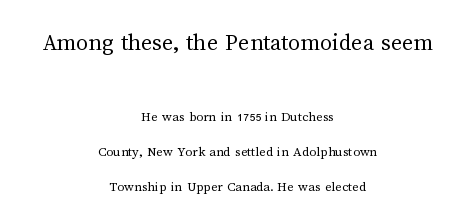
The specimen omits any rule beneath the text block's lines. Weight: regular or lighter. Line spacing here is loose. In this sample the first text group is rendered at the bigger scale. Default kerning and tracking; the words read as compact shapes.
